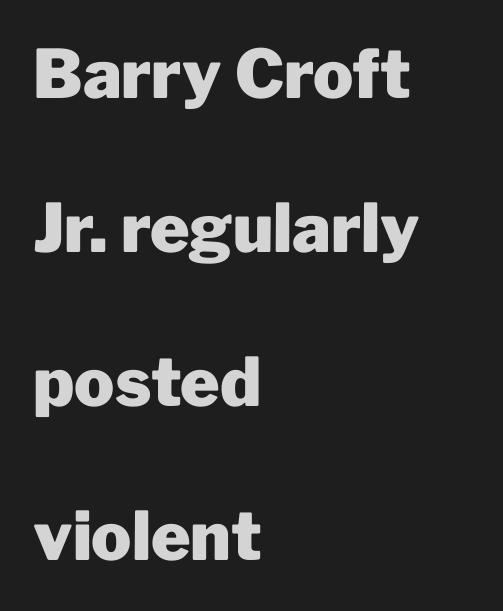
Q: Is the text bold? A: Yes.
Q: Is the text italic (slanted)? A: No, it is upright.
Q: Is the typeface a serif or a sans-serif typeface? A: Sans-serif.
Q: Is the text underlined? A: No.
Q: How is the paragraph aligned? A: Left-aligned.
Q: Is the spacing between letters normal or unusually wide? A: Normal.
Q: Is the spacing between lines tight, normal or loose? A: Loose.
Q: Width (condensed, normal, or wide)? A: Normal.
Q: Stroke contrast? A: Low.
Q: x-height? A: Medium.
Q: Monospaced? A: No.
